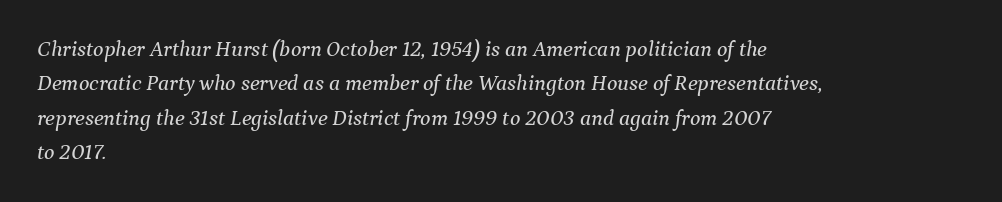
Compared with ordinary roman type, these characters are visibly tilted. The area under the type is left untouched. Each line starts at the same left margin while the right side varies. A typesetter would call this leading conventional body-copy spacing.
